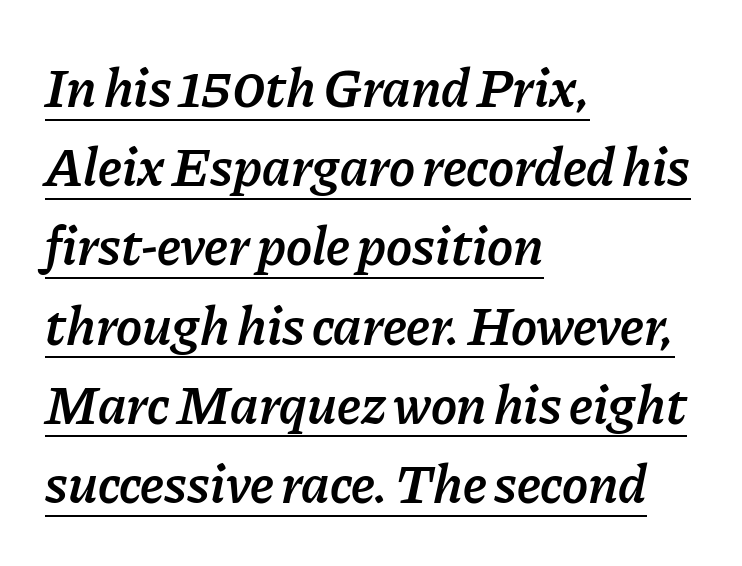
{"italic": "yes", "lean": "right", "slant_degrees": 11, "bold": "semi", "weight": "semibold", "width": "normal", "stroke_contrast": "low", "x_height": "medium", "monospaced": "no", "underline": "yes", "align": "left", "line_spacing": "normal", "line_spacing_ratio": 1.44, "letter_spacing": "normal", "letter_spacing_em": 0.0, "glyph_px": 55}
